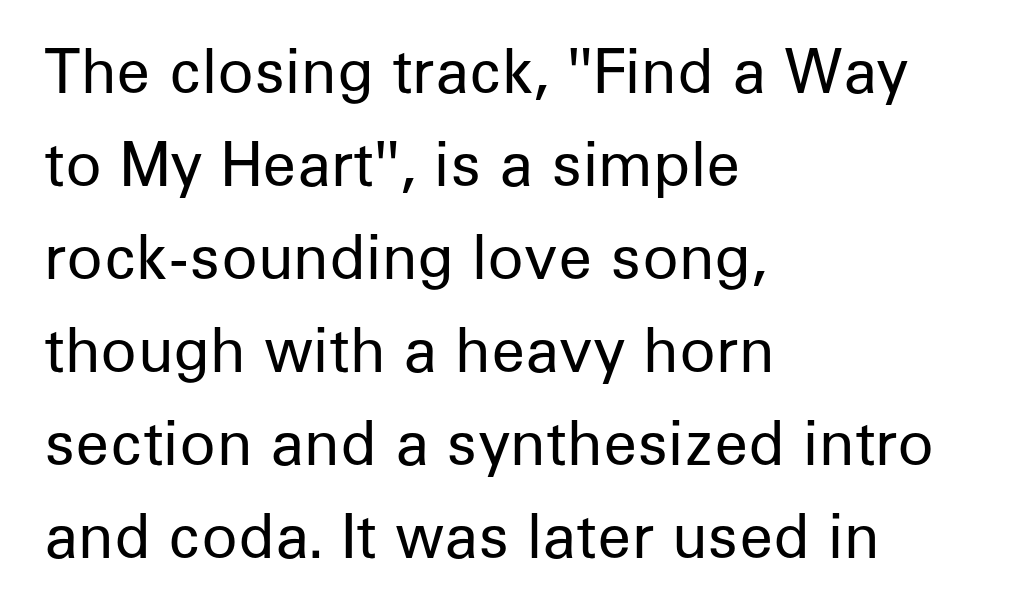
Q: Is the text bold? A: No.
Q: Is the text italic (slanted)? A: No, it is upright.
Q: Is the typeface a serif or a sans-serif typeface? A: Sans-serif.
Q: Is the text underlined? A: No.
Q: How is the paragraph aligned? A: Left-aligned.
Q: Is the spacing between letters normal or unusually wide? A: Normal.
Q: Is the spacing between lines tight, normal or loose? A: Normal.
Q: Width (condensed, normal, or wide)? A: Normal.
Q: Stroke contrast? A: Low.
Q: x-height? A: Medium.
Q: Monospaced? A: No.
